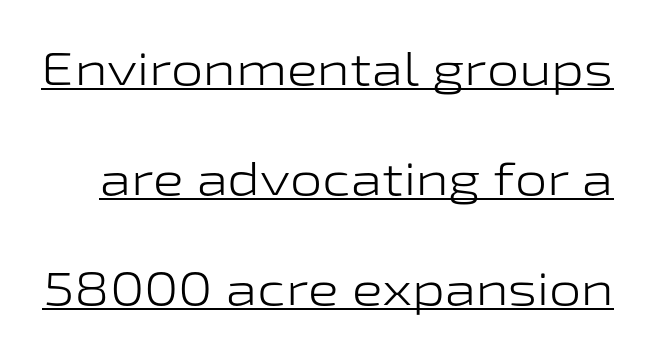
Standard letterfit; no display-style spreading of the glyphs. Check where the strokes stop: nothing finishes them off — pure sans. In terms of leading, this rendering errs on the spacious side. The letters advance in unequal steps, a hallmark of proportional type. This is roman type, the default non-slanted kind. The passage shown is not bold in any degree.
